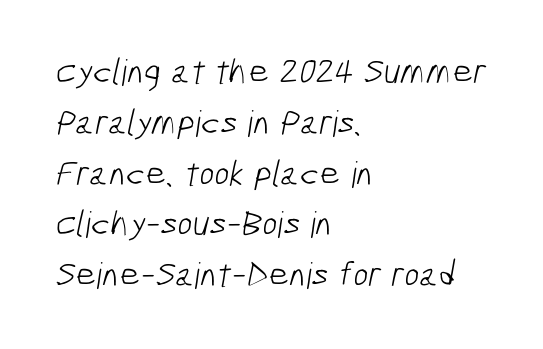
Each stroke keeps to a modest, everyday thickness or less. These lines keep a tight, regular rhythm from letter to letter. This sample has the flowing, uneven cadence of proportional lettering. Typeset ragged right — the left edge is the straight one. The typeface chosen for these lines omits serifs.
